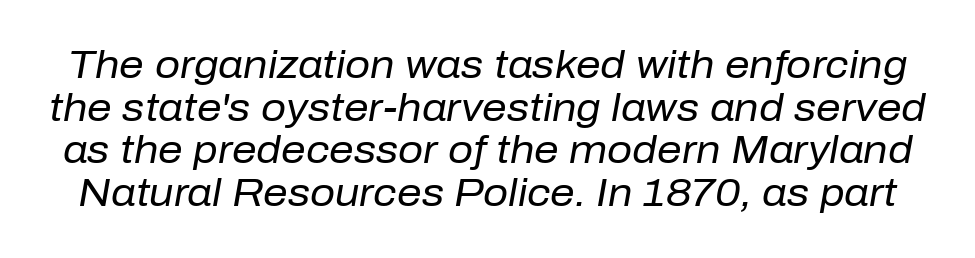
{"italic": "yes", "lean": "right", "slant_degrees": 10, "bold": "no", "weight": "regular", "width": "normal", "stroke_contrast": "low", "x_height": "medium", "monospaced": "no", "underline": "no", "line_spacing": "tight", "line_spacing_ratio": 1.09, "letter_spacing": "normal", "letter_spacing_em": 0.0, "glyph_px": 39}
